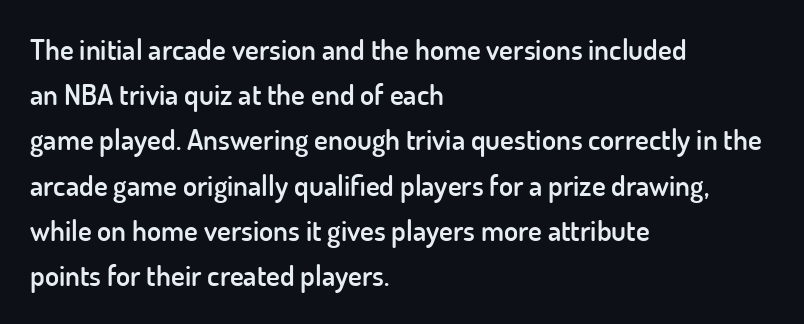
The image shows 29 px semibold sans-serif type, upright; set left-aligned, normal line spacing (1.56x), normal letter spacing, not underlined; low stroke contrast and a small x-height.
